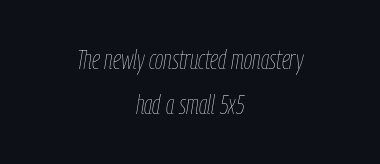
Q: Is the text bold? A: No.
Q: Is the text italic (slanted)? A: Yes, it leans right by about 9 degrees.
Q: Is the text underlined? A: No.
Q: How is the paragraph aligned? A: Centered.
Q: Is the spacing between letters normal or unusually wide? A: Normal.
Q: Is the spacing between lines tight, normal or loose? A: Normal.
